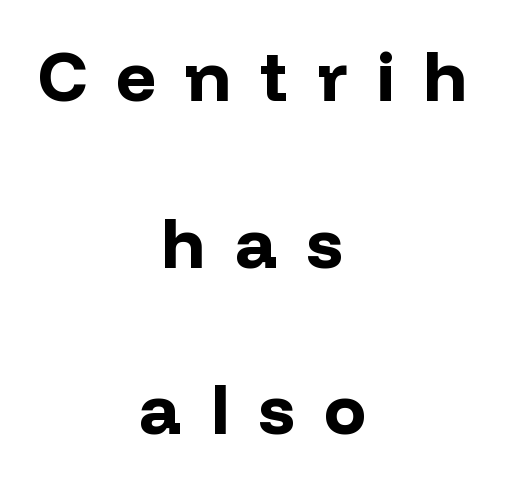
Q: Is the text bold? A: Yes.
Q: Is the text italic (slanted)? A: No, it is upright.
Q: Is the typeface a serif or a sans-serif typeface? A: Sans-serif.
Q: Is the text underlined? A: No.
Q: How is the paragraph aligned? A: Centered.
Q: Is the spacing between letters normal or unusually wide? A: Unusually wide.
Q: Is the spacing between lines tight, normal or loose? A: Loose.
Q: Width (condensed, normal, or wide)? A: Normal.
Q: Stroke contrast? A: Low.
Q: x-height? A: Medium.
Q: Monospaced? A: No.
